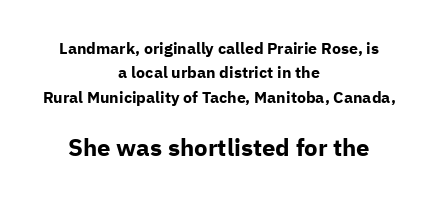
The image shows 24 px bold type, upright; set centered, normal line spacing (1.53x), normal letter spacing, not underlined; the second (bottom) block is 1.5x larger.
